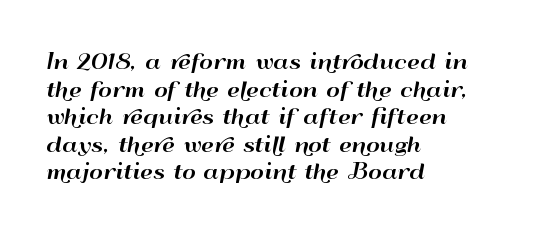
{"underline": "no", "align": "left", "line_spacing": "normal", "line_spacing_ratio": 1.31, "letter_spacing": "normal", "letter_spacing_em": 0.0, "glyph_px": 21}
